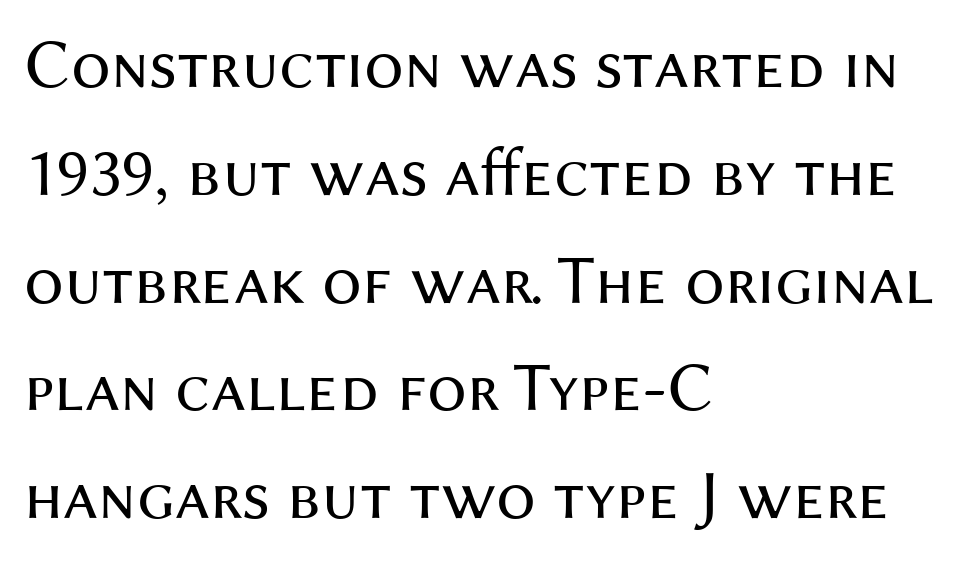
The image shows 70 px regular-weight sans-serif type, upright; set left-aligned, normal line spacing (1.54x), normal letter spacing, not underlined; medium stroke contrast and a medium x-height.
